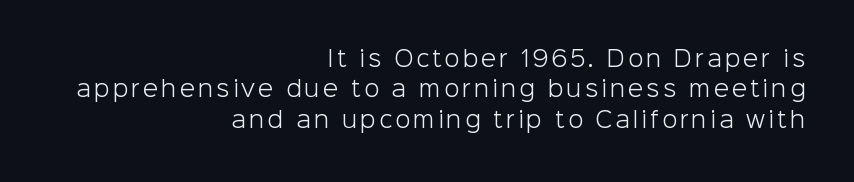
{"italic": "no", "bold": "no", "underline": "no", "align": "right", "line_spacing": "normal", "line_spacing_ratio": 1.38, "glyph_px": 22}
